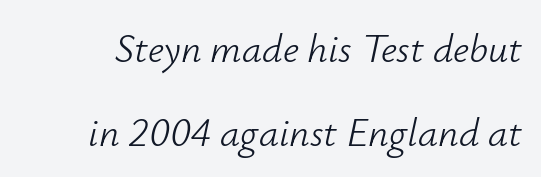
{"italic": "yes", "lean": "right", "slant_degrees": 12, "bold": "no", "weight": "light", "width": "normal", "stroke_contrast": "low", "x_height": "small", "monospaced": "no", "underline": "no", "line_spacing": "loose", "line_spacing_ratio": 2.09, "letter_spacing": "normal", "letter_spacing_em": 0.0, "glyph_px": 40}
